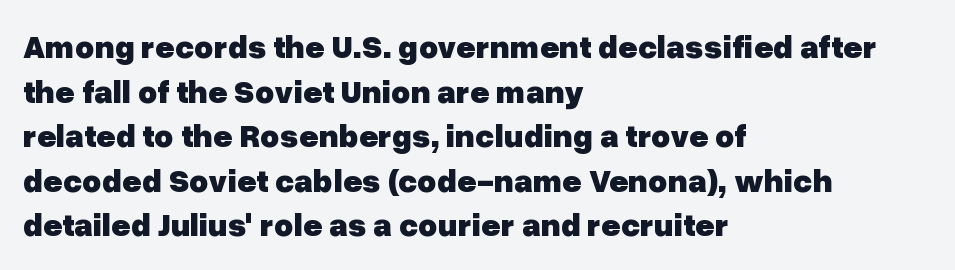
Q: Is the text bold? A: Yes.
Q: Is the text italic (slanted)? A: No, it is upright.
Q: Is the typeface a serif or a sans-serif typeface? A: Sans-serif.
Q: Is the text underlined? A: No.
Q: How is the paragraph aligned? A: Left-aligned.
Q: Is the spacing between letters normal or unusually wide? A: Normal.
Q: Is the spacing between lines tight, normal or loose? A: Normal.
Q: Width (condensed, normal, or wide)? A: Normal.
Q: Stroke contrast? A: Low.
Q: x-height? A: Medium.
Q: Monospaced? A: No.
